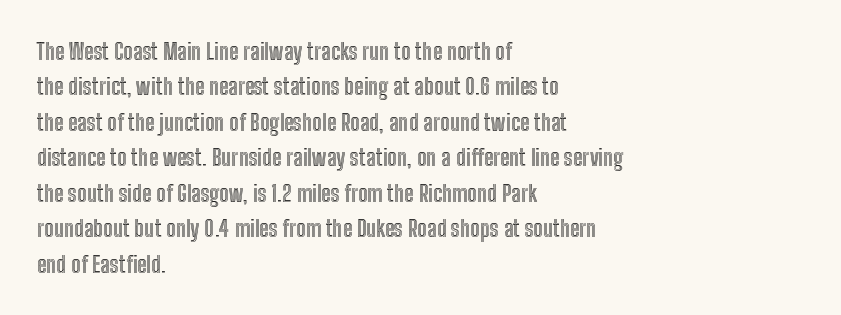
The image shows 23 px text type, upright; set left-aligned, normal line spacing (1.54x), normal letter spacing, not underlined.
